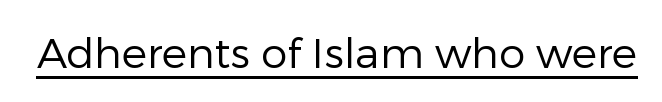
Q: Is the text bold? A: No.
Q: Is the text italic (slanted)? A: No, it is upright.
Q: Is the typeface a serif or a sans-serif typeface? A: Sans-serif.
Q: Is the text underlined? A: Yes.
Q: Is the spacing between letters normal or unusually wide? A: Normal.
Q: Width (condensed, normal, or wide)? A: Normal.
Q: Stroke contrast? A: Low.
Q: x-height? A: Medium.
Q: Monospaced? A: No.
